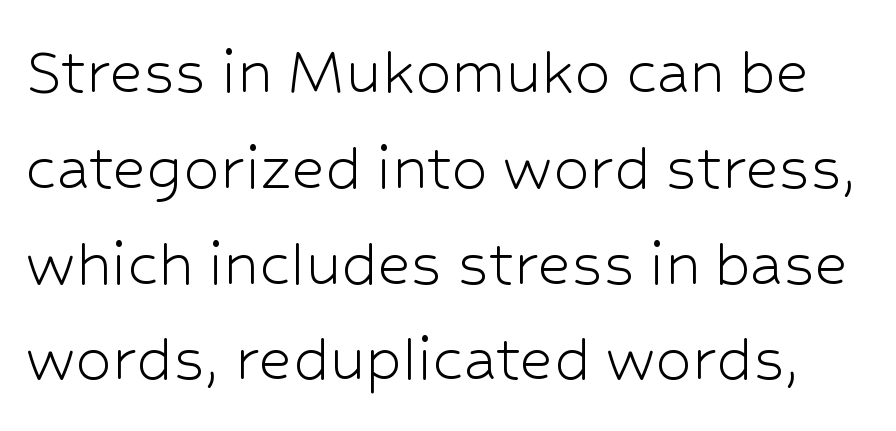
Q: Is the text bold? A: No.
Q: Is the text italic (slanted)? A: No, it is upright.
Q: Is the typeface a serif or a sans-serif typeface? A: Sans-serif.
Q: Is the text underlined? A: No.
Q: Is the spacing between letters normal or unusually wide? A: Normal.
Q: Is the spacing between lines tight, normal or loose? A: Normal.
Q: Width (condensed, normal, or wide)? A: Normal.
Q: Stroke contrast? A: Low.
Q: x-height? A: Medium.
Q: Monospaced? A: No.
